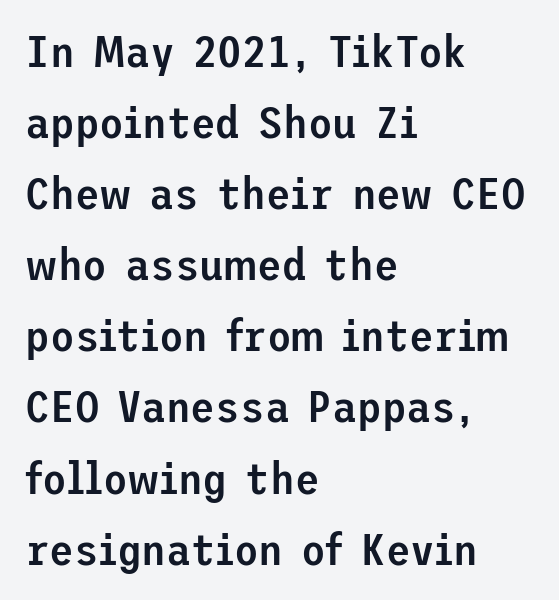
The image shows 45 px semibold sans-serif type, upright; set left-aligned, normal line spacing (1.58x), normal letter spacing, not underlined; low stroke contrast and a medium x-height.
